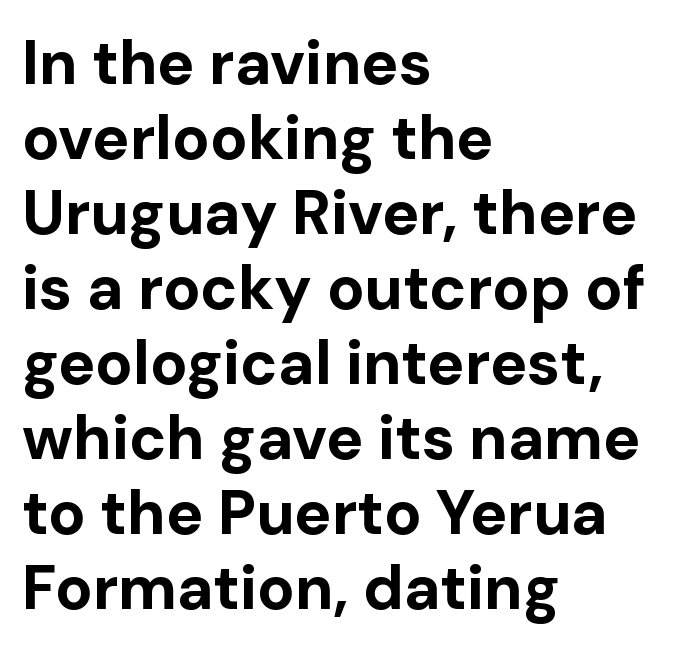
The image shows 62 px bold sans-serif type, upright; set left-aligned, line spacing 1.21x, normal letter spacing, not underlined; low stroke contrast and a medium x-height.
